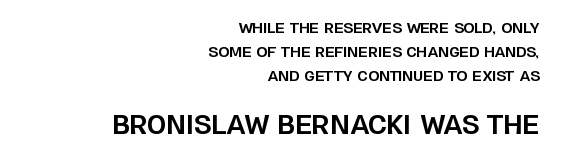
{"italic": "no", "bold": "yes", "underline": "no", "align": "right", "line_spacing_ratio": 1.71, "letter_spacing": "normal", "letter_spacing_em": 0.0, "larger_block": "second", "size_ratio": 1.79, "glyph_px": 25}
